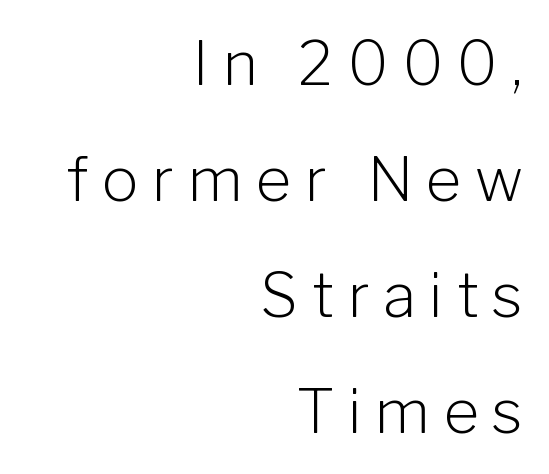
The image shows 61 px light sans-serif type, upright; set right-aligned, loose line spacing (1.9x), unusually wide letter spacing (+0.22 em), not underlined; low stroke contrast and a medium x-height.
